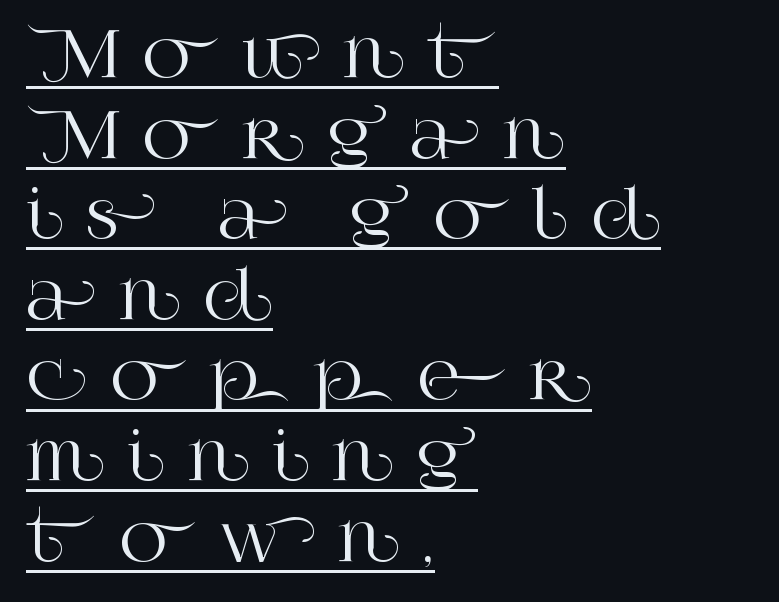
The image shows 65 px serif type, upright; set left-aligned, line spacing 1.24x, unusually wide letter spacing (+0.34 em), underlined; high stroke contrast and a large x-height.
